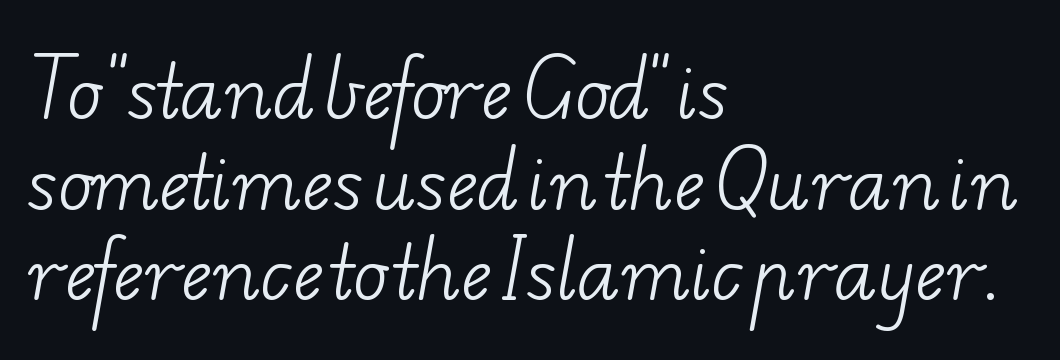
The image shows 72 px light, wide serif type; set left-aligned, normal line spacing (1.26x), normal letter spacing, not underlined; low stroke contrast and a small x-height.
